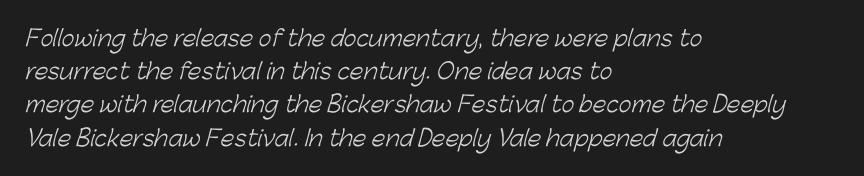
Q: Is the text bold? A: No.
Q: Is the text underlined? A: No.
Q: How is the paragraph aligned? A: Left-aligned.
Q: Is the spacing between letters normal or unusually wide? A: Normal.
Q: Is the spacing between lines tight, normal or loose? A: Normal.
